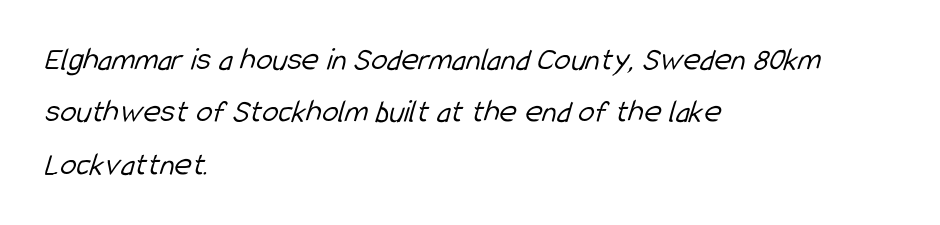
The typeface has the unassuming heft of standard copy or less. A student would call this left alignment; a typographer would say flush left, rag right. If you measured baseline to baseline, you'd find a middling distance. A typesetter would call this zero additional tracking. Note the varied advance widths — an 'i' is clearly narrower than an 'm'.
